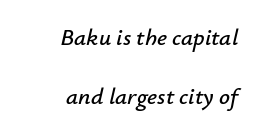
The image shows 24 px text type, italic (leaning right); set right-aligned, loose line spacing (2.47x), normal letter spacing, not underlined.
